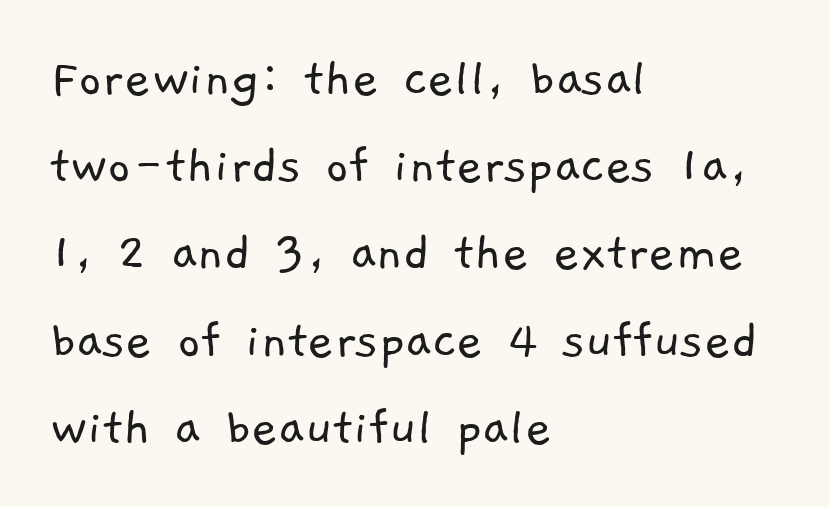
{"serif": "no", "bold": "no", "weight": "light", "width": "normal", "stroke_contrast": "low", "x_height": "medium", "monospaced": "no", "underline": "no", "align": "left", "line_spacing": "normal", "line_spacing_ratio": 1.53, "letter_spacing": "normal", "letter_spacing_em": 0.0, "glyph_px": 57}
